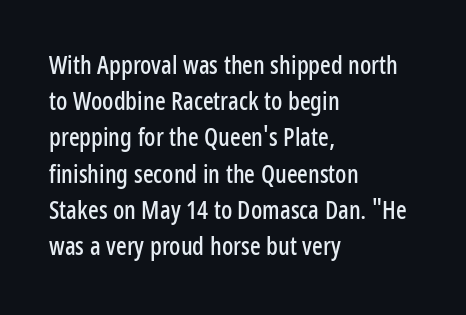
{"italic": "no", "underline": "no", "align": "left", "line_spacing": "normal", "line_spacing_ratio": 1.45, "letter_spacing": "normal", "letter_spacing_em": 0.0, "glyph_px": 25}
